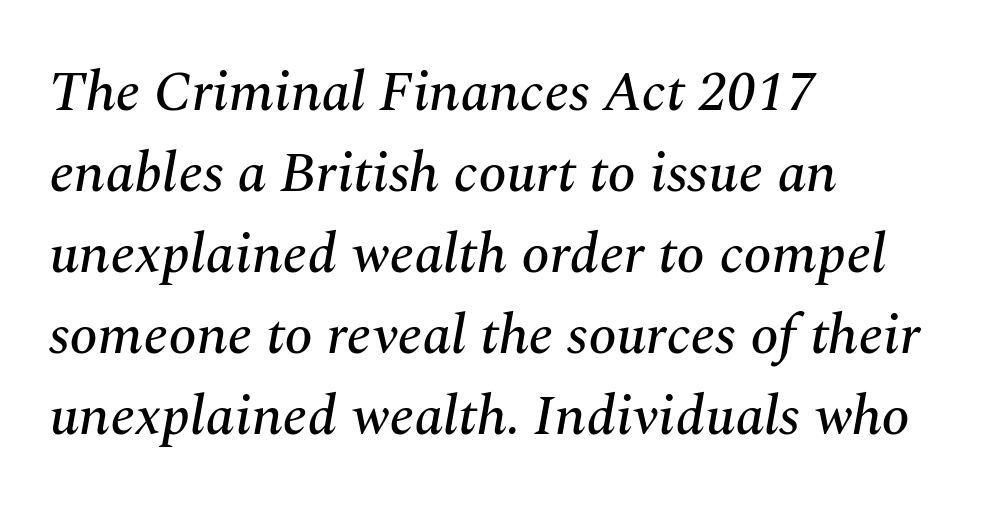
{"serif": "yes", "italic": "yes", "lean": "right", "slant_degrees": 10, "width": "normal", "stroke_contrast": "medium", "x_height": "medium", "monospaced": "no", "underline": "no", "align": "left", "line_spacing": "normal", "line_spacing_ratio": 1.42, "letter_spacing": "normal", "letter_spacing_em": 0.0, "glyph_px": 57}
